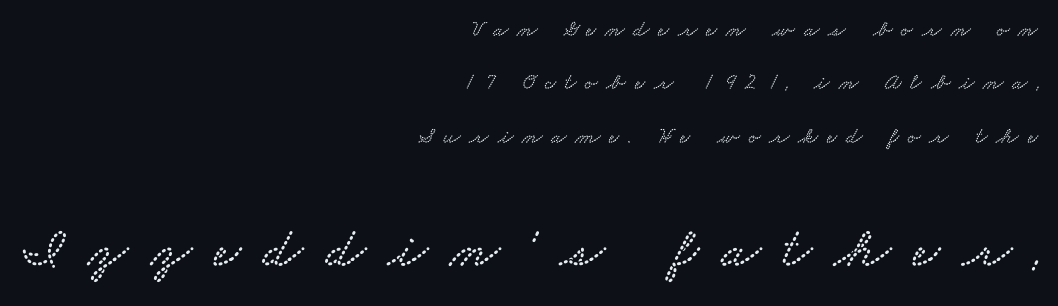
{"serif": "yes", "width": "wide", "stroke_contrast": "low", "x_height": "small", "monospaced": "no", "underline": "no", "align": "right", "line_spacing": "loose", "line_spacing_ratio": 2.32, "letter_spacing": "wide", "letter_spacing_em": 0.38, "larger_block": "second", "size_ratio": 2.52, "glyph_px": 58}
